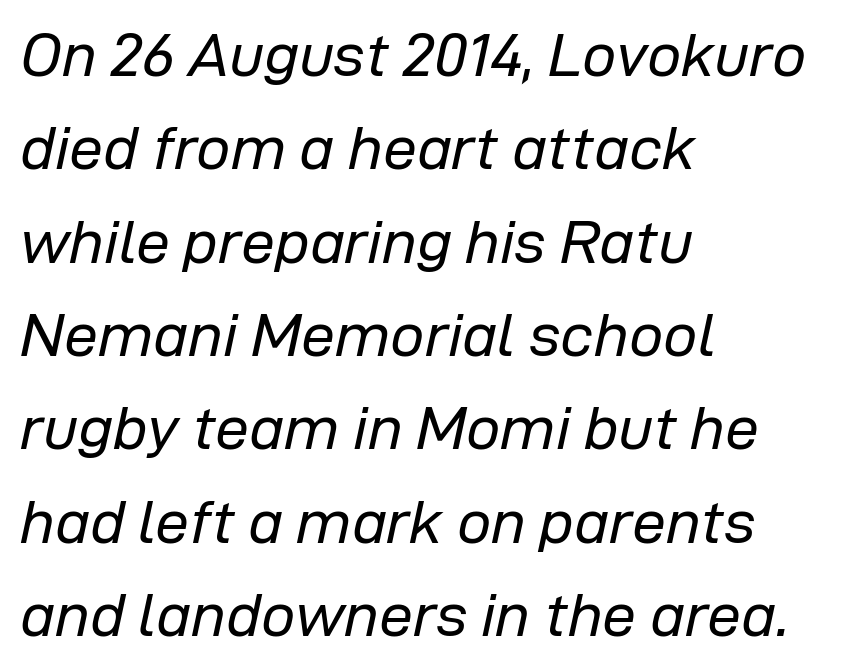
The image shows 61 px regular-weight type, italic (leaning right); set left-aligned, normal line spacing (1.53x), normal letter spacing, not underlined; low stroke contrast and a medium x-height.
